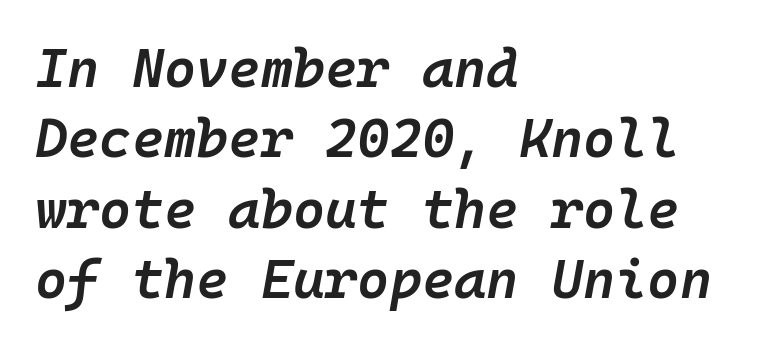
Moderately thickened strokes mark this as semibold type. Visually the block forms a straight wall on the left and a jagged coastline on the right. Short note: letters normally spaced. Does the lettering tilt? It does — this is italic. Honestly, there is no underline to notice here at all.
